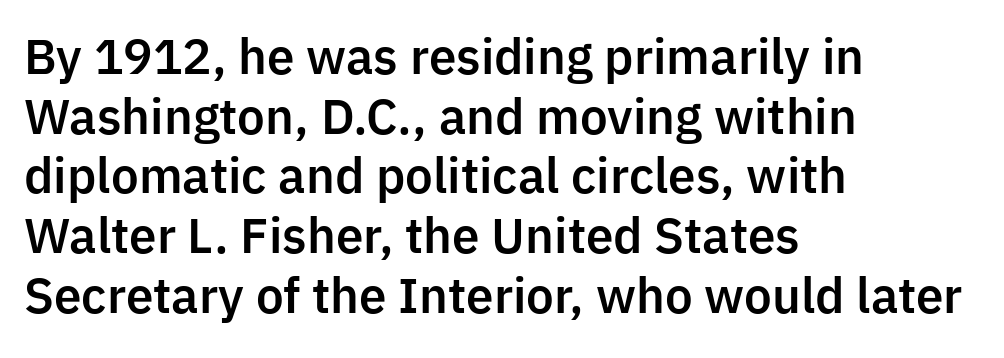
Nope, no serifs anywhere on these letters. If you measured baseline to baseline, you'd find a middling distance. Caption: multi-line text, flush left, ragged right. No italicization has been applied; the sample stays upright. The space directly below the letters is spotless.
